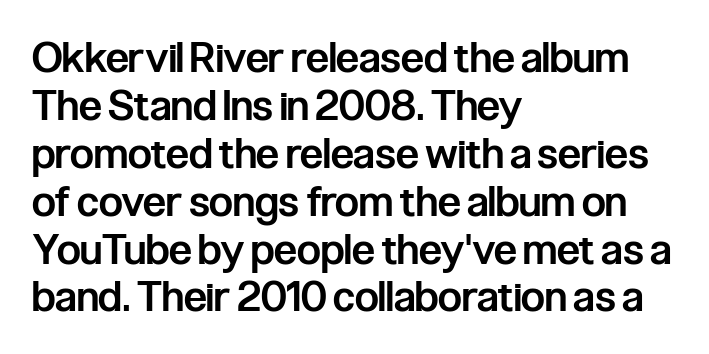
Q: Is the text bold? A: Semi-bold.
Q: Is the text italic (slanted)? A: No, it is upright.
Q: Is the typeface a serif or a sans-serif typeface? A: Sans-serif.
Q: Is the text underlined? A: No.
Q: How is the paragraph aligned? A: Left-aligned.
Q: Is the spacing between letters normal or unusually wide? A: Normal.
Q: Is the spacing between lines tight, normal or loose? A: Tight.
Q: Width (condensed, normal, or wide)? A: Condensed.
Q: Stroke contrast? A: Low.
Q: x-height? A: Medium.
Q: Monospaced? A: No.
